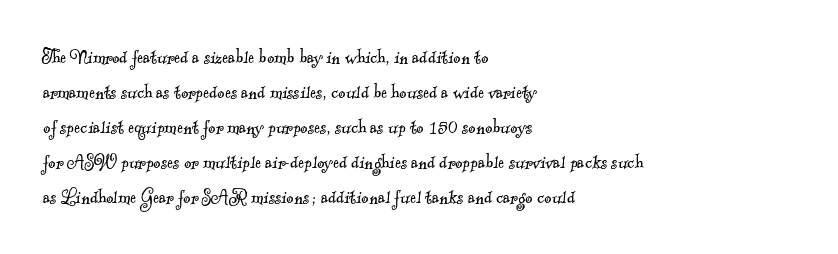
Q: Is the text bold? A: No.
Q: Is the text underlined? A: No.
Q: How is the paragraph aligned? A: Left-aligned.
Q: Is the spacing between letters normal or unusually wide? A: Normal.
Q: Is the spacing between lines tight, normal or loose? A: Normal.
